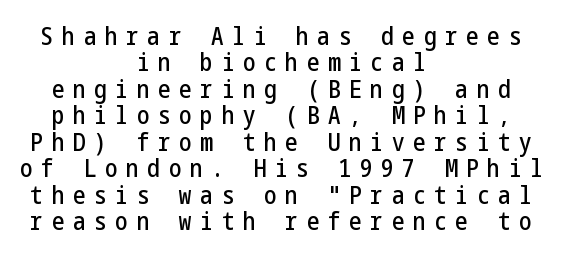
Each row of text sits above clean, open space. You could only call the tracking loose — the letters float apart. Tightly led — the rows are bunched. The text block is weighted toward neither margin, spreading evenly from the middle. No italicization has been applied; the sample stays upright.
